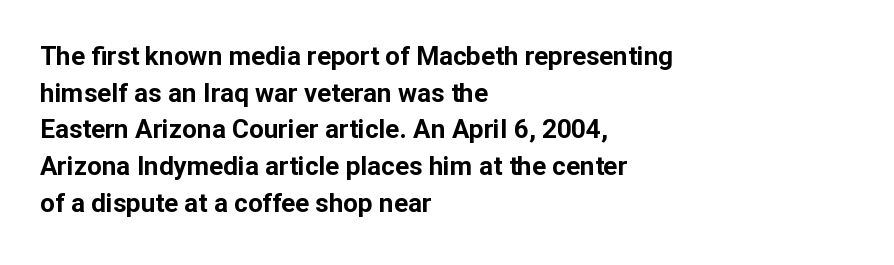
The image shows 26 px bold type, upright; set left-aligned, normal line spacing (1.41x), normal letter spacing, not underlined.
